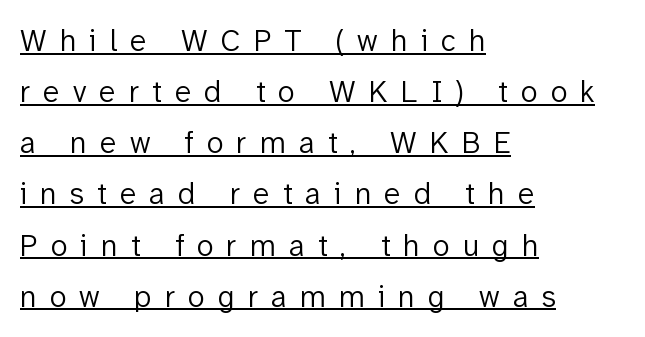
The designer left line spacing at the default. Is there any slant? The stems are plumb. Caption: multi-line text, flush left, ragged right. These lines are rendered in a variable-pitch font.
